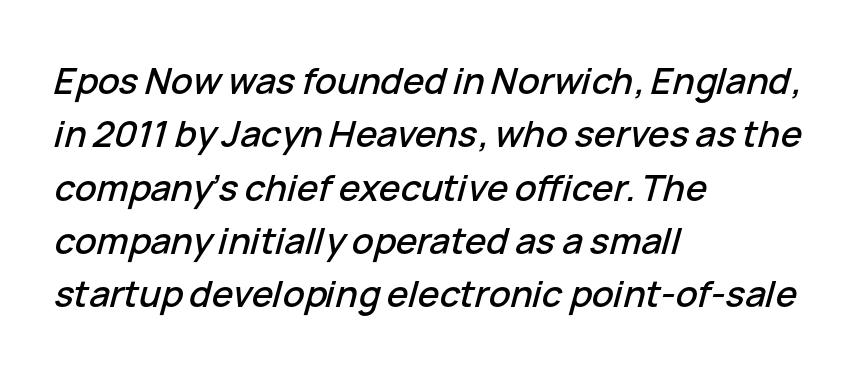
The image shows 36 px text type, italic (leaning right); set left-aligned, normal line spacing (1.48x), normal letter spacing, not underlined; low stroke contrast and a medium x-height.
